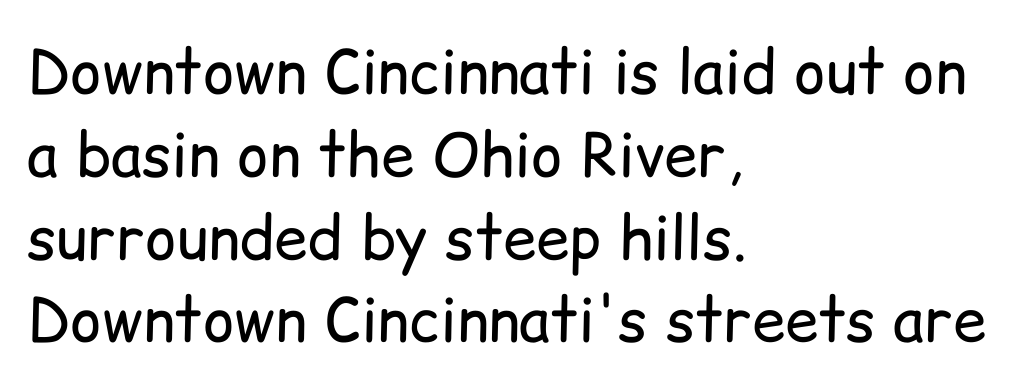
Q: Is the text bold? A: No.
Q: Is the text italic (slanted)? A: No, it is upright.
Q: Is the typeface a serif or a sans-serif typeface? A: Sans-serif.
Q: Is the text underlined? A: No.
Q: How is the paragraph aligned? A: Left-aligned.
Q: Is the spacing between letters normal or unusually wide? A: Normal.
Q: Is the spacing between lines tight, normal or loose? A: Normal.
Q: Width (condensed, normal, or wide)? A: Normal.
Q: Stroke contrast? A: Low.
Q: x-height? A: Medium.
Q: Monospaced? A: No.
